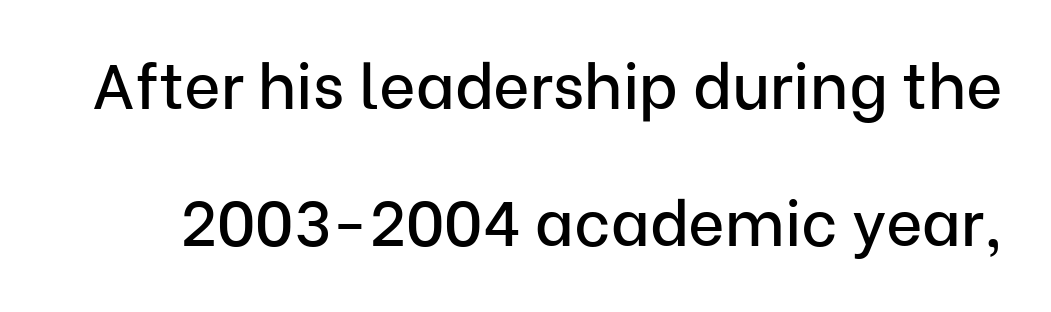
{"serif": "no", "italic": "no", "width": "normal", "stroke_contrast": "low", "x_height": "medium", "monospaced": "no", "underline": "no", "line_spacing": "loose", "line_spacing_ratio": 2.18, "letter_spacing": "normal", "letter_spacing_em": 0.0, "glyph_px": 63}
